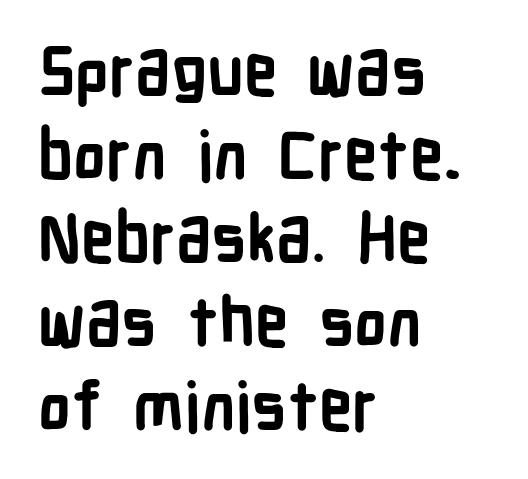
The image shows 67 px semibold, condensed sans-serif type, upright; set left-aligned, normal line spacing (1.25x), normal letter spacing, not underlined; low stroke contrast and a medium x-height.
